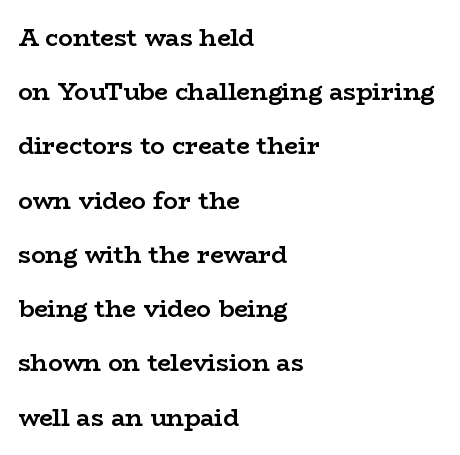
Q: Is the text bold? A: Yes.
Q: Is the text italic (slanted)? A: No, it is upright.
Q: Is the text underlined? A: No.
Q: How is the paragraph aligned? A: Left-aligned.
Q: Is the spacing between letters normal or unusually wide? A: Normal.
Q: Is the spacing between lines tight, normal or loose? A: Loose.
